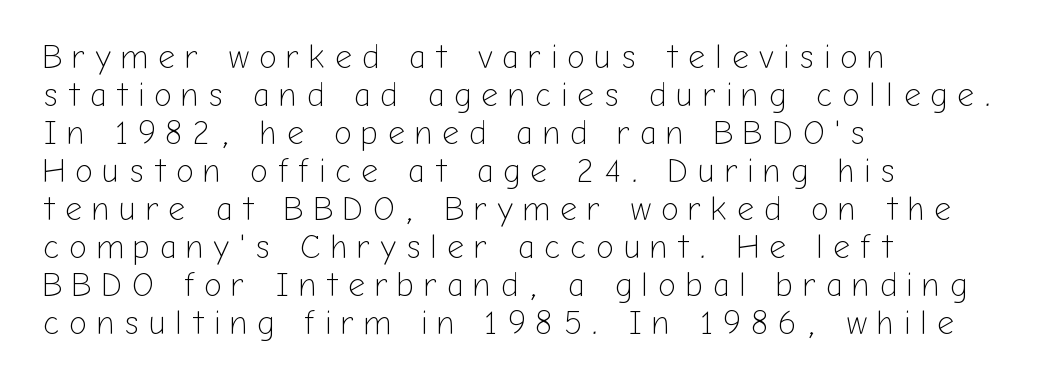
{"serif": "no", "italic": "no", "bold": "no", "weight": "light", "width": "normal", "stroke_contrast": "low", "x_height": "medium", "monospaced": "no", "underline": "no", "align": "left", "line_spacing": "tight", "line_spacing_ratio": 1.15, "letter_spacing": "wide", "letter_spacing_em": 0.3, "glyph_px": 33}
